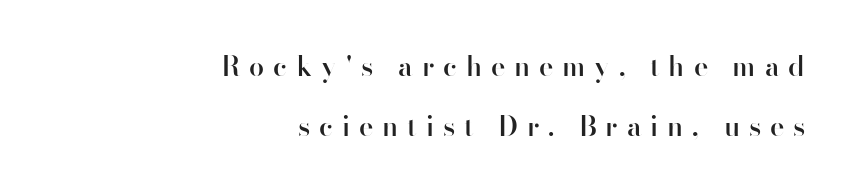
Casual observation: everything's shoved over to the right. Heft: intermediate — a semibold. Upright lettering throughout. Look at the tracking — it's clearly loosened, letters drifting apart. Letters rest on an invisible, unmarked baseline.
